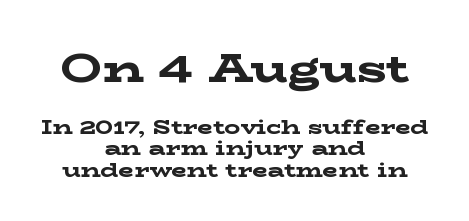
{"serif": "yes", "italic": "no", "bold": "yes", "weight": "bold", "width": "wide", "stroke_contrast": "low", "x_height": "medium", "monospaced": "no", "underline": "no", "align": "center", "line_spacing": "tight", "line_spacing_ratio": 1.06, "letter_spacing": "normal", "letter_spacing_em": 0.0, "larger_block": "first", "size_ratio": 2.05, "glyph_px": 41}
